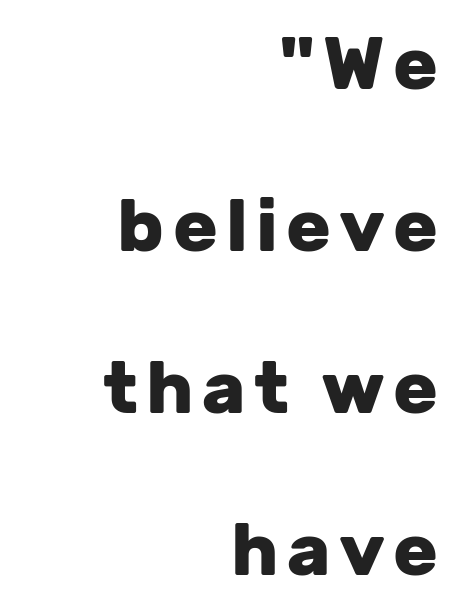
Are there feet on the stems? There aren't — it's a sans. Tall strokes in this sample are plumb rather than angled. Where is the straight margin? On the right. Widely set lines give the paragraph a tall, airy silhouette. Think of a printed novel: that variable character pitch is what you see here.
